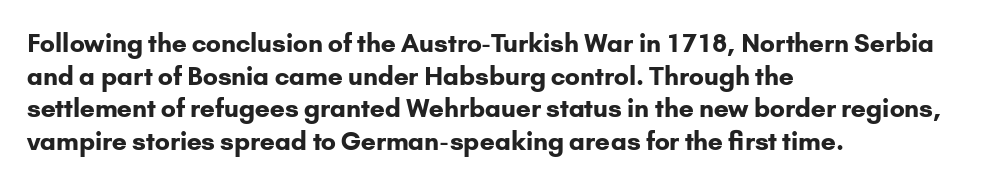
The image shows 25 px bold type, upright; set left-aligned, normal line spacing (1.31x), normal letter spacing, not underlined.
